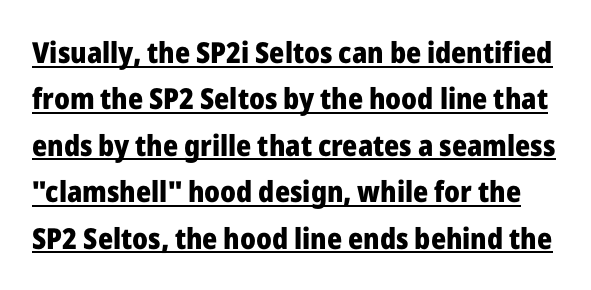
A sans-serif font was chosen for this passage. Every letter is thick-stroked: bold, no question. Regular leading. Here the glyphs are tracked normally, forming tight word shapes. Character widths vary here, with narrow letters taking less room than wide ones. Do the letters lean? They stand straight.
